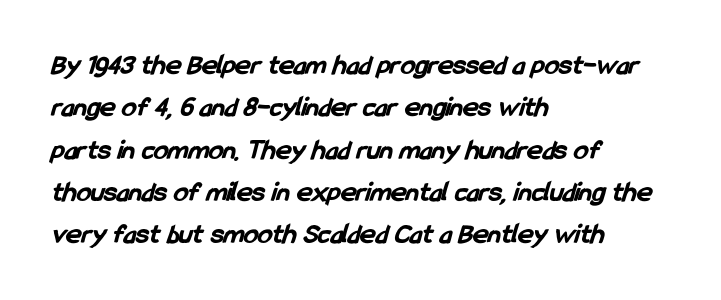
The image shows 29 px bold, condensed sans-serif type; set left-aligned, normal line spacing (1.46x), normal letter spacing, not underlined; low stroke contrast and a medium x-height.
